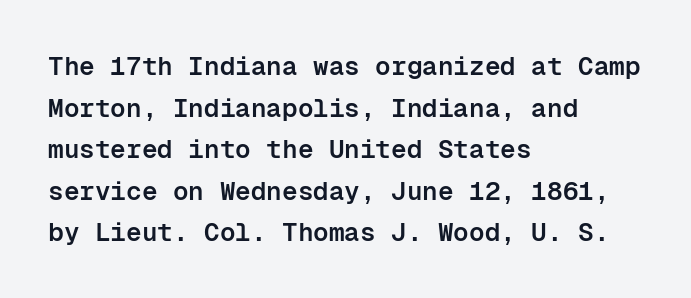
Q: Is the text bold? A: Semi-bold.
Q: Is the text italic (slanted)? A: No, it is upright.
Q: Is the text underlined? A: No.
Q: How is the paragraph aligned? A: Left-aligned.
Q: Is the spacing between letters normal or unusually wide? A: Normal.
Q: Is the spacing between lines tight, normal or loose? A: Normal.
